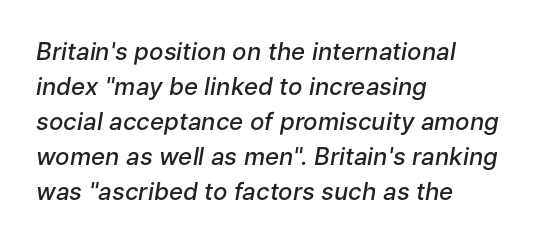
{"italic": "yes", "lean": "right", "slant_degrees": 9, "bold": "semi", "underline": "no", "align": "left", "line_spacing": "normal", "line_spacing_ratio": 1.46, "letter_spacing": "normal", "letter_spacing_em": 0.0, "glyph_px": 24}
